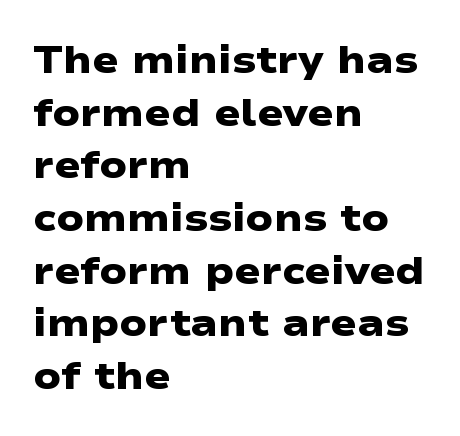
Here the glyphs are tracked normally, forming tight word shapes. Nobody drew a line under any word here. Quick note: interline space is typical. The font family rendered here belongs to the sans-serif group. The letters advance in unequal steps, a hallmark of proportional type.
